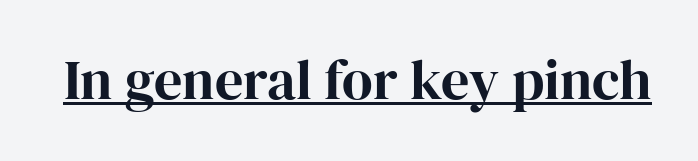
Q: Is the text italic (slanted)? A: No, it is upright.
Q: Is the typeface a serif or a sans-serif typeface? A: Serif.
Q: Is the text underlined? A: Yes.
Q: Is the spacing between letters normal or unusually wide? A: Normal.
Q: Width (condensed, normal, or wide)? A: Normal.
Q: Stroke contrast? A: High.
Q: x-height? A: Medium.
Q: Monospaced? A: No.
